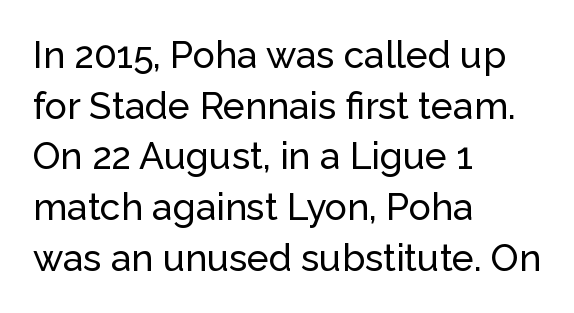
{"serif": "no", "italic": "no", "width": "normal", "stroke_contrast": "low", "x_height": "medium", "monospaced": "no", "underline": "no", "align": "left", "line_spacing": "normal", "line_spacing_ratio": 1.37, "letter_spacing": "normal", "letter_spacing_em": 0.0, "glyph_px": 37}
